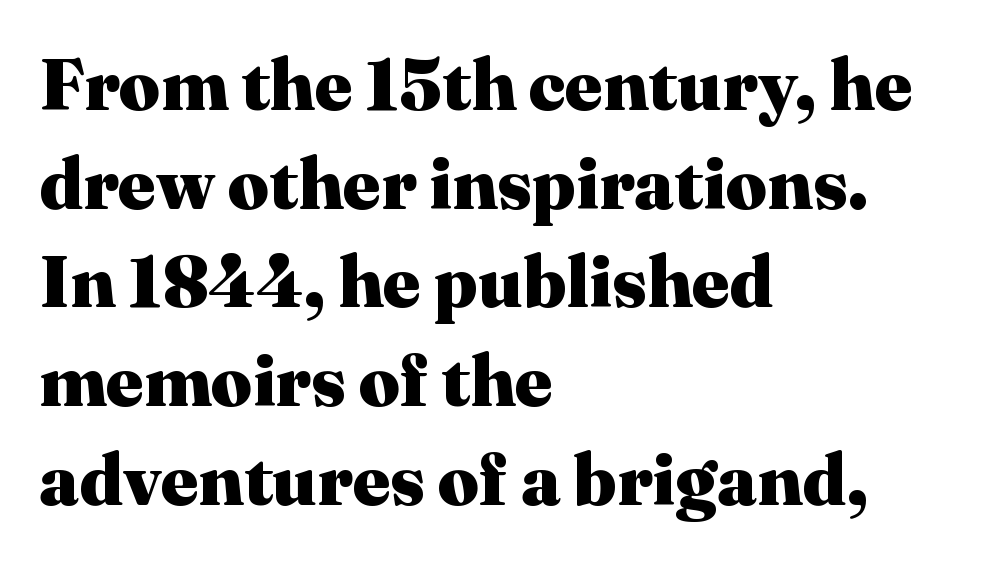
Plenty of ink on the page — the face is bold. Is this a fixed-width face? No — the glyphs have proportional, varying widths. Leading: standard. Tall strokes in this sample are plumb rather than angled.
